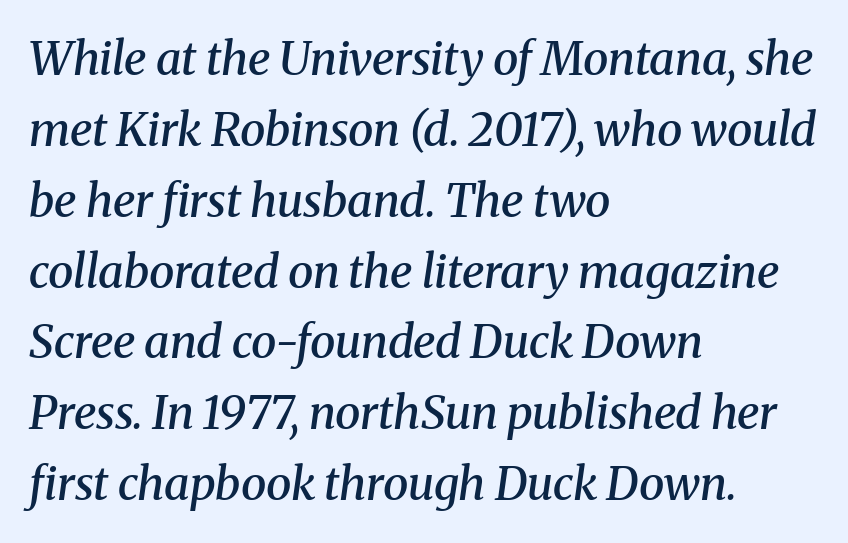
Q: Is the text bold? A: Semi-bold.
Q: Is the text italic (slanted)? A: Yes, it leans right by about 8 degrees.
Q: Is the typeface a serif or a sans-serif typeface? A: Serif.
Q: Is the text underlined? A: No.
Q: How is the paragraph aligned? A: Left-aligned.
Q: Is the spacing between letters normal or unusually wide? A: Normal.
Q: Is the spacing between lines tight, normal or loose? A: Normal.
Q: Width (condensed, normal, or wide)? A: Normal.
Q: Stroke contrast? A: Medium.
Q: x-height? A: Medium.
Q: Monospaced? A: No.
